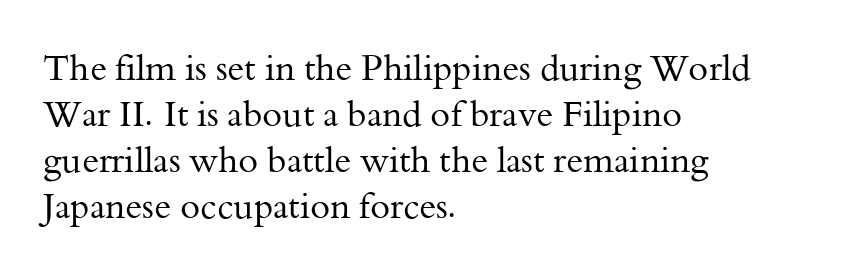
Q: Is the text bold? A: No.
Q: Is the text italic (slanted)? A: No, it is upright.
Q: Is the typeface a serif or a sans-serif typeface? A: Serif.
Q: Is the text underlined? A: No.
Q: How is the paragraph aligned? A: Left-aligned.
Q: Is the spacing between letters normal or unusually wide? A: Normal.
Q: Is the spacing between lines tight, normal or loose? A: Normal.
Q: Width (condensed, normal, or wide)? A: Normal.
Q: Stroke contrast? A: Medium.
Q: x-height? A: Small.
Q: Monospaced? A: No.
